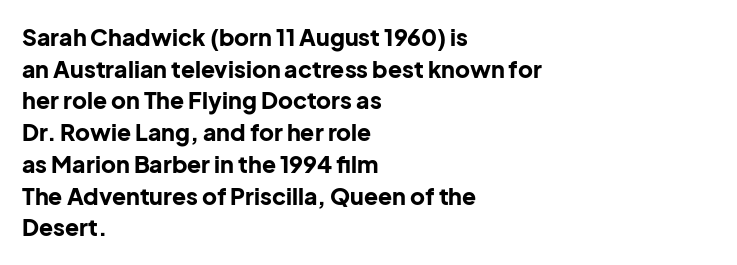
{"italic": "no", "bold": "yes", "underline": "no", "align": "left", "line_spacing": "normal", "line_spacing_ratio": 1.38, "letter_spacing": "normal", "letter_spacing_em": 0.0, "glyph_px": 23}
